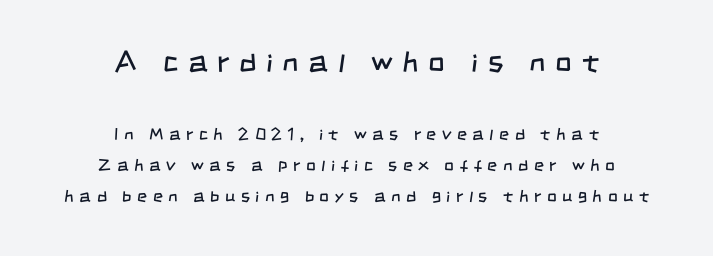
The image shows 29 px regular-weight, condensed sans-serif type; set centered, line spacing 1.82x, unusually wide letter spacing (+0.33 em), not underlined; the first (top) block is 1.71x larger; low stroke contrast and a large x-height.
